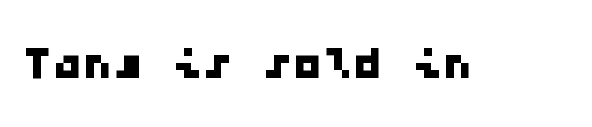
The image shows 60 px wide sans-serif type, monospaced; set normal letter spacing, not underlined; low stroke contrast and a medium x-height.
